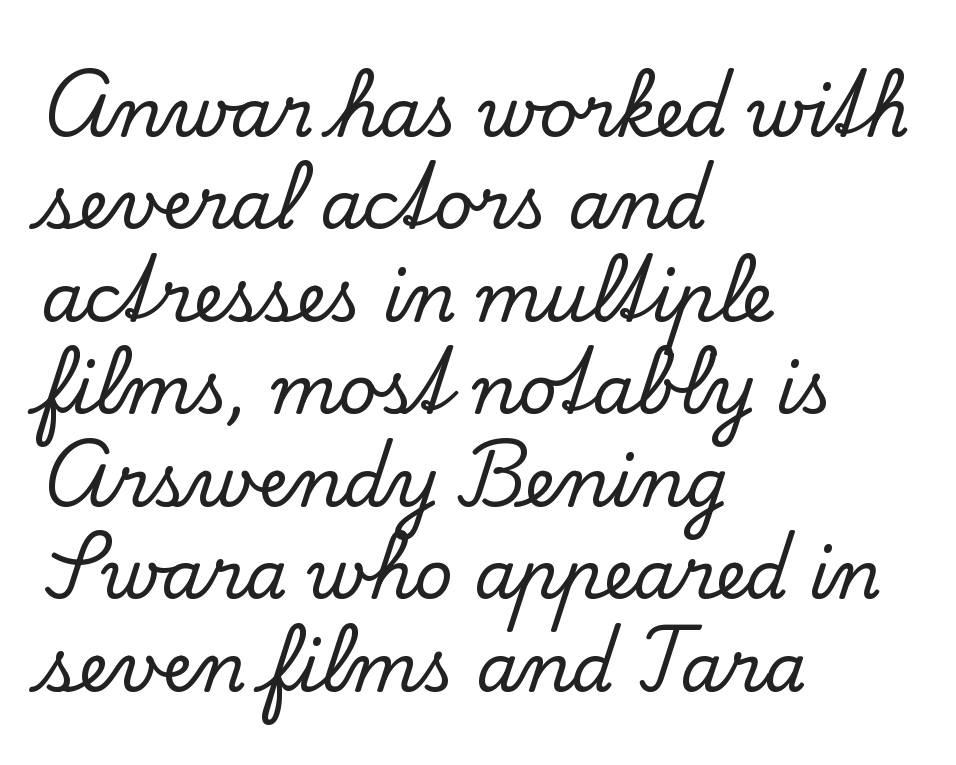
A normal amount of white space separates one row of letters from the next. The face used here is proportionally spaced, like ordinary book or web type. Just letters on the line, the space beneath them empty. The letters carry serifs — small finishing strokes at the ends of their stems. One-word summary of the alignment: left.
